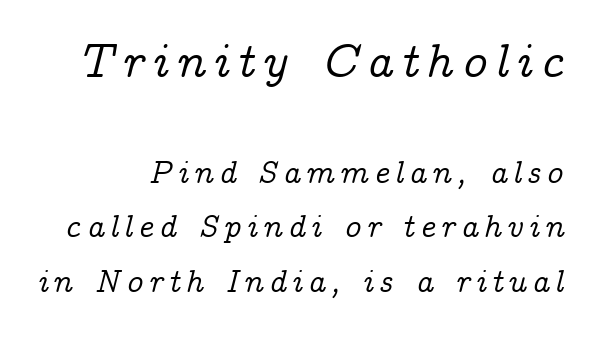
{"serif": "yes", "italic": "yes", "lean": "right", "slant_degrees": 14, "width": "normal", "stroke_contrast": "low", "x_height": "medium", "monospaced": "no", "underline": "no", "line_spacing": "normal", "line_spacing_ratio": 1.7, "larger_block": "first", "size_ratio": 1.5, "glyph_px": 48}
